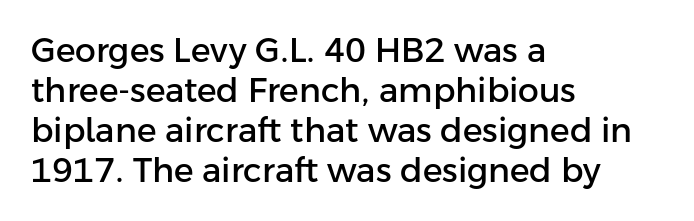
{"serif": "no", "italic": "no", "width": "normal", "stroke_contrast": "low", "x_height": "medium", "monospaced": "no", "underline": "no", "align": "left", "line_spacing_ratio": 1.21, "letter_spacing": "normal", "letter_spacing_em": 0.0, "glyph_px": 33}
